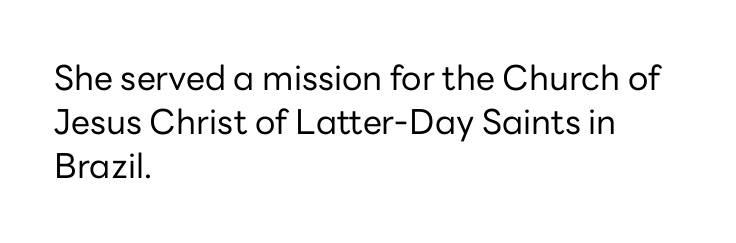
Q: Is the text bold? A: No.
Q: Is the text italic (slanted)? A: No, it is upright.
Q: Is the typeface a serif or a sans-serif typeface? A: Sans-serif.
Q: Is the text underlined? A: No.
Q: How is the paragraph aligned? A: Left-aligned.
Q: Is the spacing between letters normal or unusually wide? A: Normal.
Q: Is the spacing between lines tight, normal or loose? A: Normal.
Q: Width (condensed, normal, or wide)? A: Normal.
Q: Stroke contrast? A: Low.
Q: x-height? A: Medium.
Q: Monospaced? A: No.
